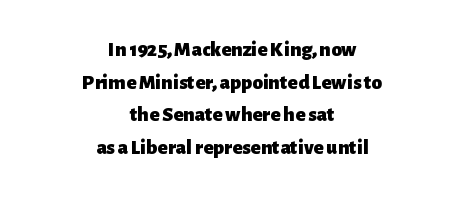
{"italic": "no", "bold": "yes", "underline": "no", "align": "center", "line_spacing": "normal", "line_spacing_ratio": 1.55, "letter_spacing": "normal", "letter_spacing_em": 0.0, "glyph_px": 21}
